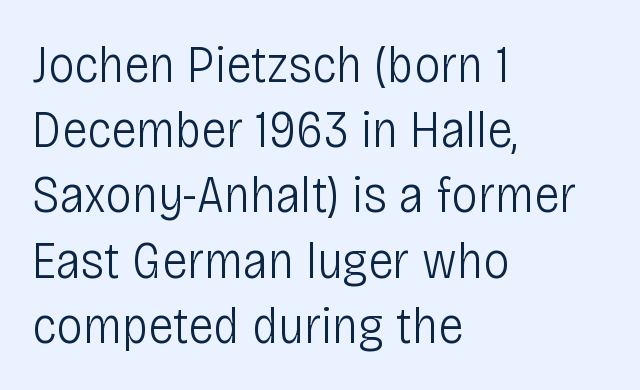
{"serif": "no", "italic": "no", "bold": "no", "weight": "light", "width": "condensed", "stroke_contrast": "low", "x_height": "large", "monospaced": "no", "underline": "no", "align": "left", "line_spacing_ratio": 1.23, "letter_spacing": "normal", "letter_spacing_em": 0.0, "glyph_px": 53}
